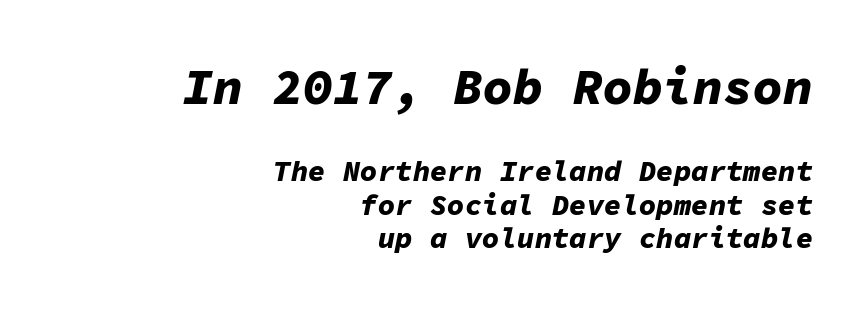
{"italic": "yes", "lean": "right", "slant_degrees": 11, "bold": "yes", "weight": "bold", "width": "normal", "stroke_contrast": "low", "x_height": "medium", "monospaced": "yes", "underline": "no", "align": "right", "line_spacing_ratio": 1.16, "letter_spacing": "normal", "letter_spacing_em": 0.0, "larger_block": "first", "size_ratio": 1.72, "glyph_px": 50}
